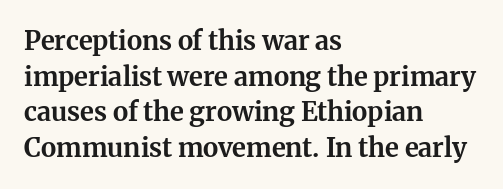
The image shows 26 px bold type, upright; set left-aligned, normal line spacing (1.37x), normal letter spacing, not underlined.
